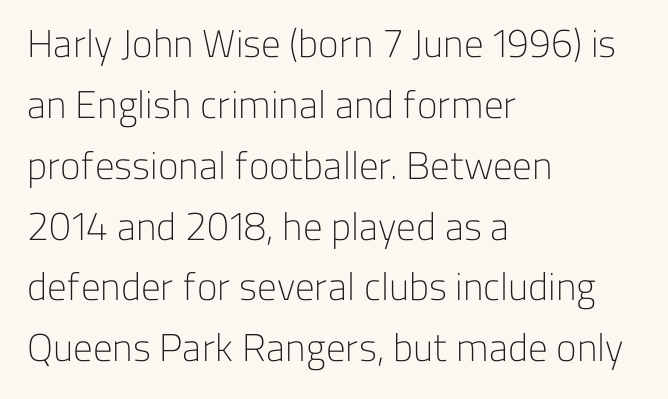
Q: Is the text bold? A: No.
Q: Is the text italic (slanted)? A: No, it is upright.
Q: Is the typeface a serif or a sans-serif typeface? A: Sans-serif.
Q: Is the text underlined? A: No.
Q: How is the paragraph aligned? A: Left-aligned.
Q: Is the spacing between letters normal or unusually wide? A: Normal.
Q: Is the spacing between lines tight, normal or loose? A: Normal.
Q: Width (condensed, normal, or wide)? A: Normal.
Q: Stroke contrast? A: Low.
Q: x-height? A: Medium.
Q: Monospaced? A: No.
